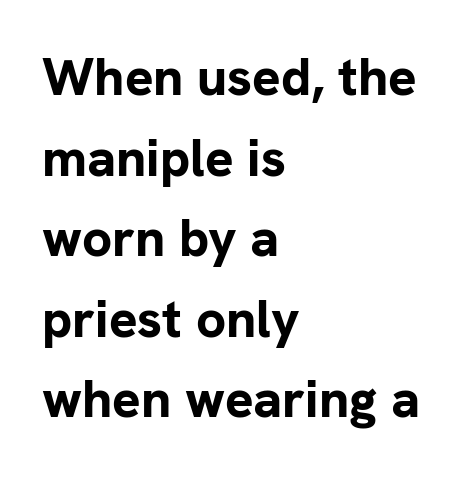
Q: Is the text bold? A: Yes.
Q: Is the text italic (slanted)? A: No, it is upright.
Q: Is the typeface a serif or a sans-serif typeface? A: Sans-serif.
Q: Is the text underlined? A: No.
Q: How is the paragraph aligned? A: Left-aligned.
Q: Is the spacing between letters normal or unusually wide? A: Normal.
Q: Is the spacing between lines tight, normal or loose? A: Normal.
Q: Width (condensed, normal, or wide)? A: Normal.
Q: Stroke contrast? A: Low.
Q: x-height? A: Medium.
Q: Monospaced? A: No.
